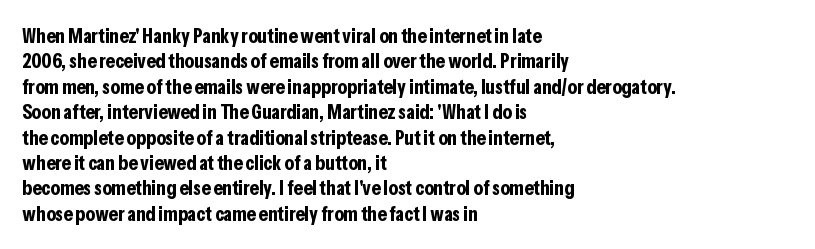
{"italic": "no", "bold": "yes", "underline": "no", "align": "left", "line_spacing_ratio": 1.21, "letter_spacing": "normal", "letter_spacing_em": 0.0, "glyph_px": 21}
